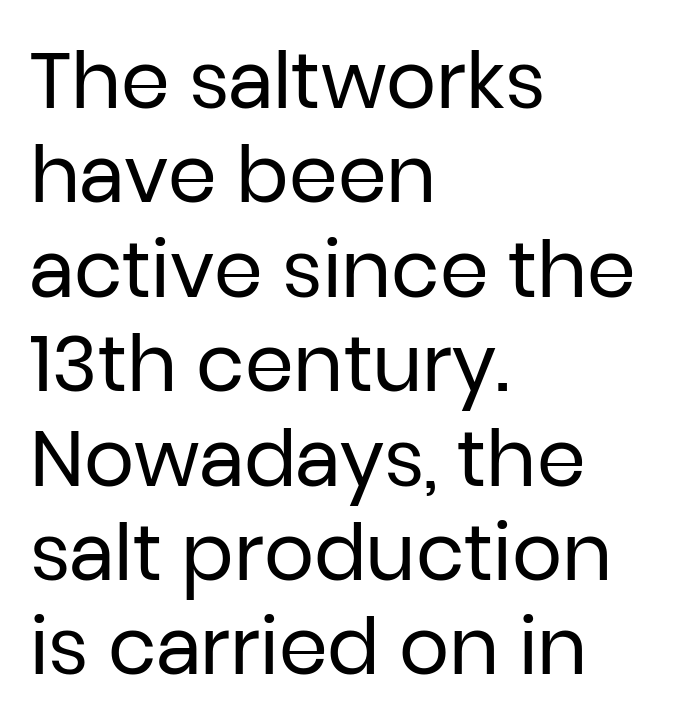
{"serif": "no", "italic": "no", "bold": "no", "weight": "regular", "width": "normal", "stroke_contrast": "low", "x_height": "medium", "monospaced": "no", "underline": "no", "align": "left", "line_spacing_ratio": 1.21, "letter_spacing": "normal", "letter_spacing_em": 0.0, "glyph_px": 78}
